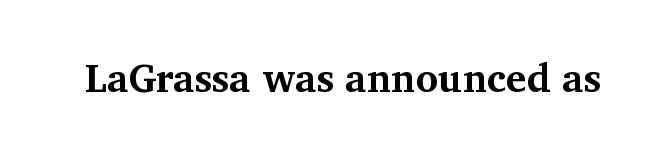
The image shows 39 px bold serif type, upright; set normal letter spacing, not underlined; medium stroke contrast and a medium x-height.
